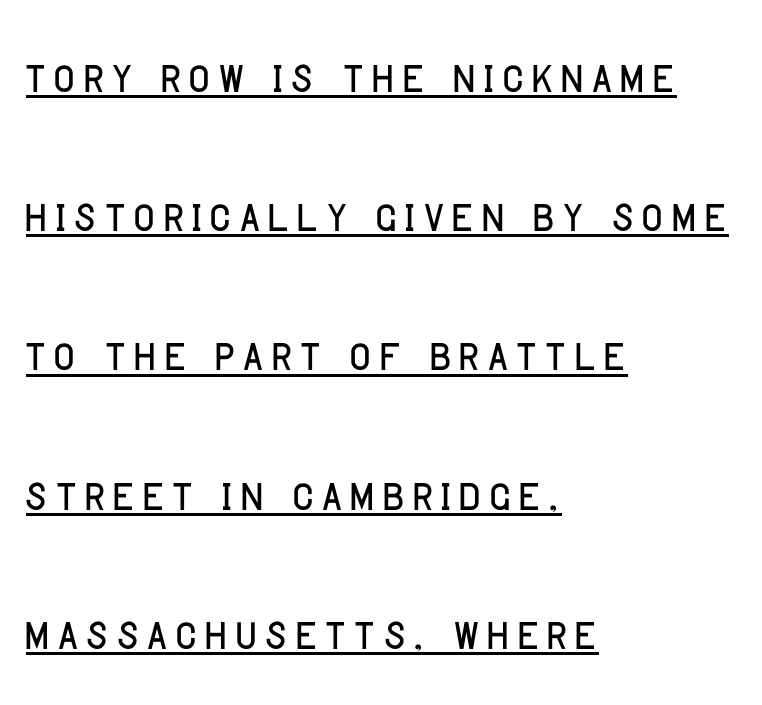
{"serif": "no", "italic": "no", "width": "condensed", "stroke_contrast": "low", "x_height": "large", "monospaced": "no", "underline": "yes", "align": "left", "line_spacing": "loose", "line_spacing_ratio": 2.32, "glyph_px": 60}
